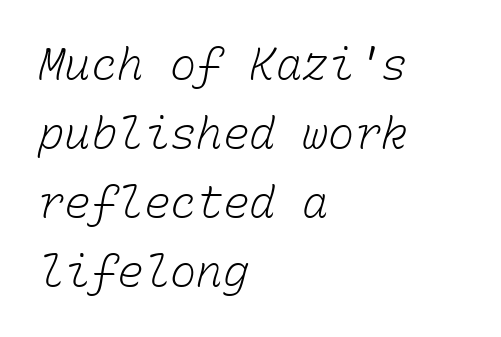
Q: Is the text bold? A: No.
Q: Is the text underlined? A: No.
Q: How is the paragraph aligned? A: Left-aligned.
Q: Is the spacing between letters normal or unusually wide? A: Normal.
Q: Is the spacing between lines tight, normal or loose? A: Normal.
Q: Width (condensed, normal, or wide)? A: Normal.
Q: Stroke contrast? A: Low.
Q: x-height? A: Medium.
Q: Monospaced? A: Yes.
